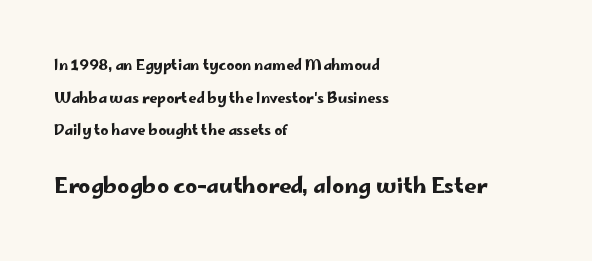
Q: Is the text italic (slanted)? A: No, it is upright.
Q: Is the text underlined? A: No.
Q: How is the paragraph aligned? A: Left-aligned.
Q: Is the spacing between letters normal or unusually wide? A: Normal.
Q: Is the spacing between lines tight, normal or loose? A: Loose.
Q: Which block of text is set in a larger size, the first (top) or the second (bottom)? A: The second (bottom) one.
